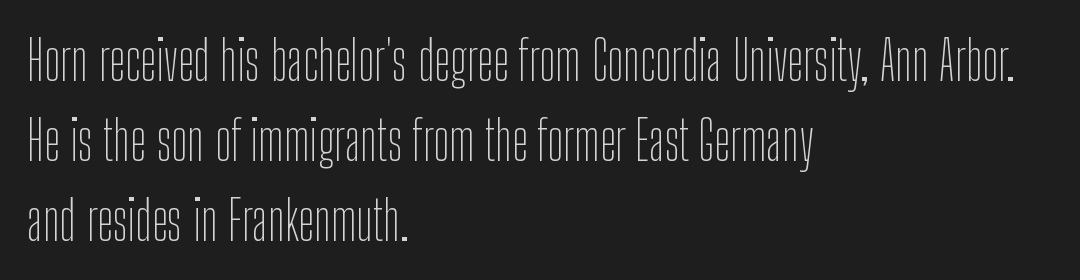
Q: Is the text bold? A: No.
Q: Is the text italic (slanted)? A: No, it is upright.
Q: Is the typeface a serif or a sans-serif typeface? A: Sans-serif.
Q: Is the text underlined? A: No.
Q: How is the paragraph aligned? A: Left-aligned.
Q: Is the spacing between letters normal or unusually wide? A: Normal.
Q: Is the spacing between lines tight, normal or loose? A: Normal.
Q: Width (condensed, normal, or wide)? A: Condensed.
Q: Stroke contrast? A: Low.
Q: x-height? A: Medium.
Q: Monospaced? A: No.
